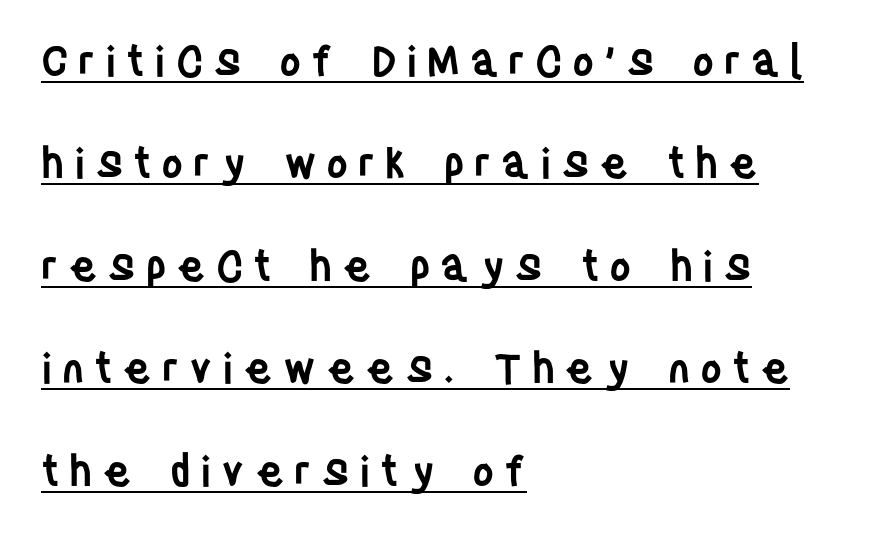
Q: Is the text bold? A: Semi-bold.
Q: Is the text italic (slanted)? A: No, it is upright.
Q: Is the typeface a serif or a sans-serif typeface? A: Sans-serif.
Q: Is the text underlined? A: Yes.
Q: How is the paragraph aligned? A: Left-aligned.
Q: Is the spacing between letters normal or unusually wide? A: Unusually wide.
Q: Is the spacing between lines tight, normal or loose? A: Loose.
Q: Width (condensed, normal, or wide)? A: Condensed.
Q: Stroke contrast? A: Low.
Q: x-height? A: Large.
Q: Monospaced? A: No.
